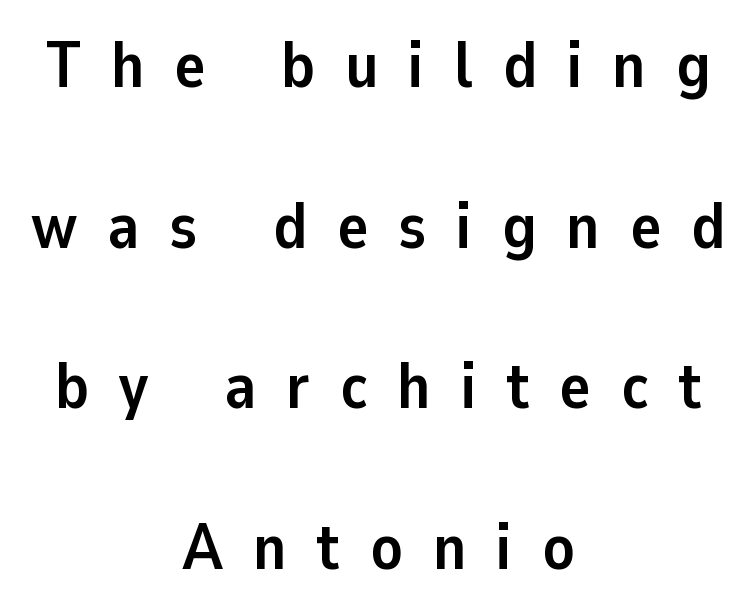
Compared with typical paragraphs, the rows here are farther apart. The face used here is rendered with a markedly widened letterfit. Italic: no, the glyphs are upright roman. The passage is arranged like a title page — every line centered.
